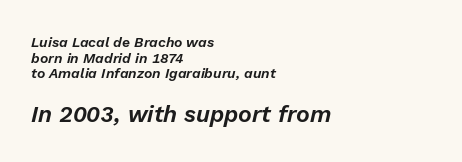
The image shows 23 px text type, italic (leaning right); set left-aligned, tight line spacing (1.11x), normal letter spacing, not underlined; the second (bottom) block is 1.64x larger.
